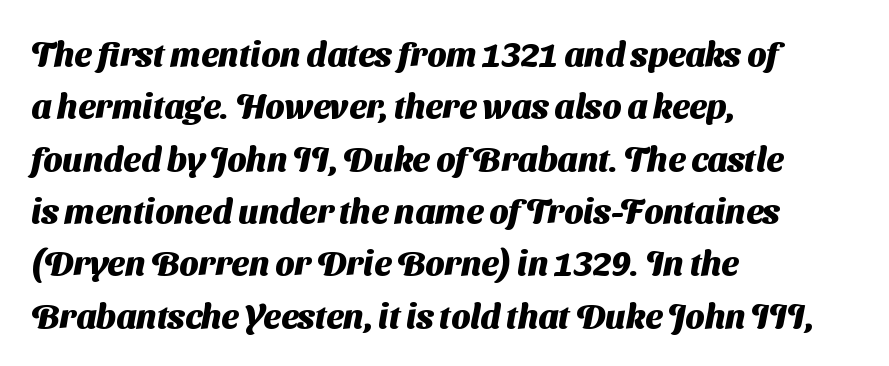
The image shows 34 px heavy sans-serif type; set left-aligned, normal line spacing (1.54x), normal letter spacing, not underlined; medium stroke contrast and a medium x-height.
